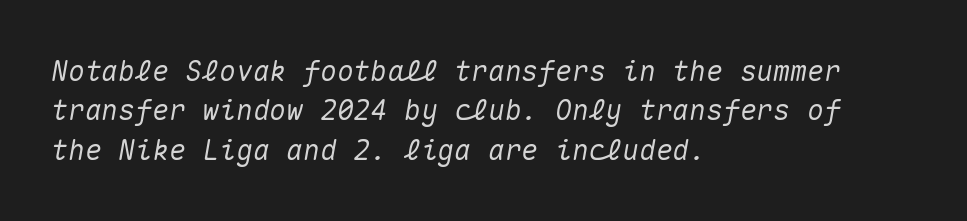
The image shows 28 px text type, italic (leaning right), monospaced; set left-aligned, normal line spacing (1.41x), normal letter spacing, not underlined; medium stroke contrast and a medium x-height.
